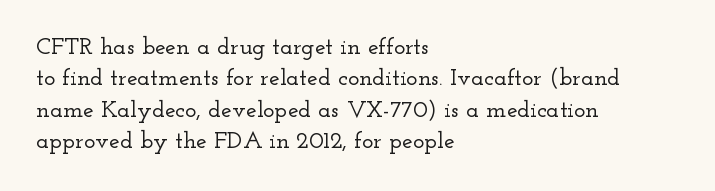
Q: Is the text italic (slanted)? A: No, it is upright.
Q: Is the text underlined? A: No.
Q: How is the paragraph aligned? A: Left-aligned.
Q: Is the spacing between letters normal or unusually wide? A: Normal.
Q: Is the spacing between lines tight, normal or loose? A: Normal.
